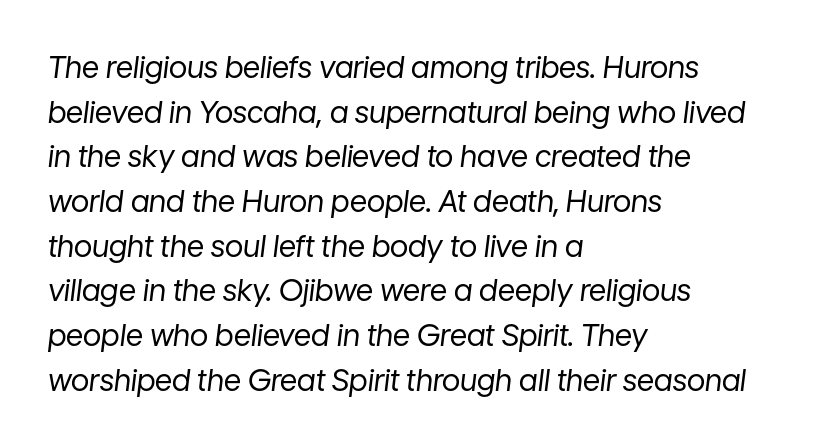
Honestly, there is no underline to notice here at all. Each letter keeps its own natural width here, so spacing adapts to shape. Inter-character spacing is left at the font's built-in metrics. The line-height multiplier appears to be the usual default.
